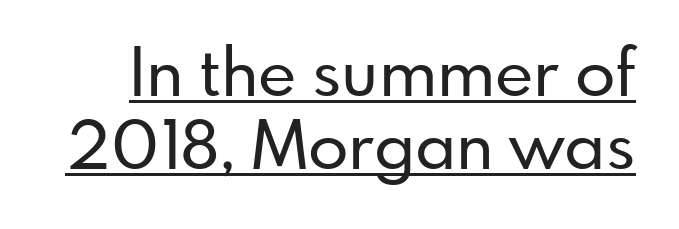
{"serif": "no", "italic": "no", "width": "normal", "stroke_contrast": "low", "x_height": "small", "monospaced": "no", "underline": "yes", "line_spacing": "tight", "line_spacing_ratio": 1.1, "letter_spacing": "normal", "letter_spacing_em": 0.0, "glyph_px": 66}
